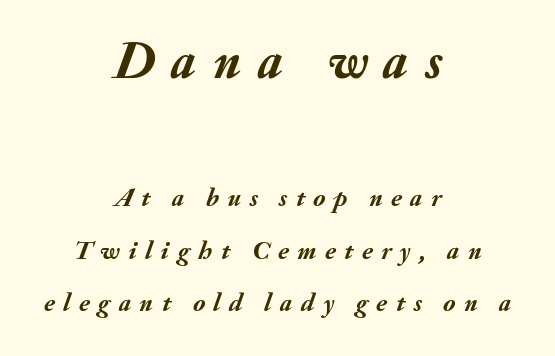
The image shows 53 px semibold type, italic (leaning right); set centered, loose line spacing (2.02x), unusually wide letter spacing (+0.32 em), not underlined; the first (top) block is 2.04x larger; medium stroke contrast and a small x-height.
